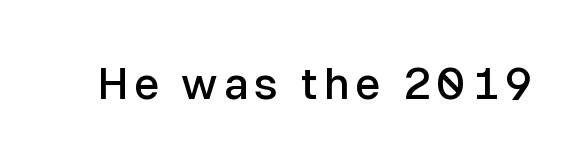
Rendered with straight, roman letterforms. Are there feet on the stems? There aren't — it's a sans. On the weight axis this lands at semibold, roughly 600. Honestly, there is no underline to notice here at all. The letters advance in unequal steps, a hallmark of proportional type.
